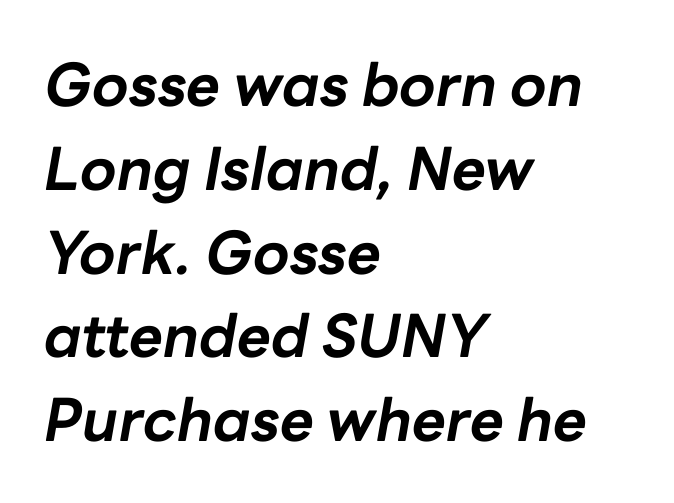
The image shows 59 px bold type, italic (leaning right); set left-aligned, normal line spacing (1.42x), normal letter spacing, not underlined; low stroke contrast and a medium x-height.
